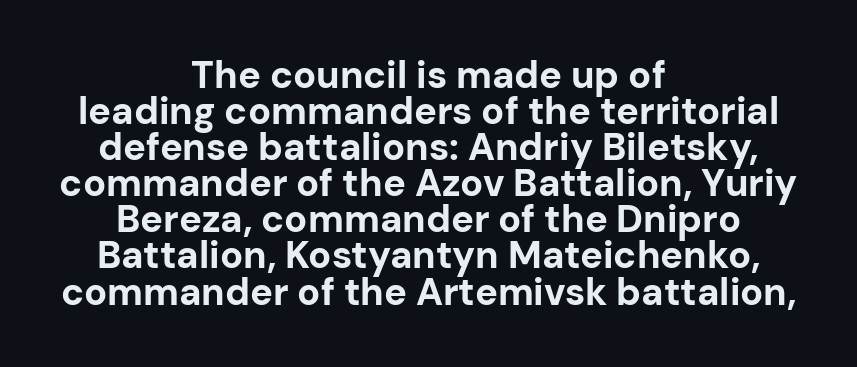
The image shows 38 px bold sans-serif type, upright; set centered, tight line spacing (0.95x), normal letter spacing, not underlined; low stroke contrast and a medium x-height.
